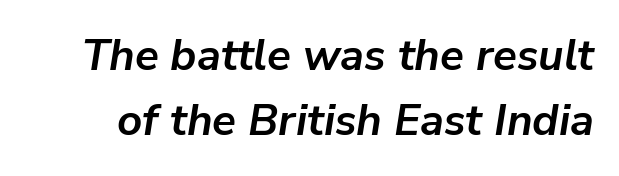
The image shows 44 px semibold type, italic (leaning right); set normal line spacing (1.47x), normal letter spacing, not underlined; low stroke contrast and a medium x-height.
